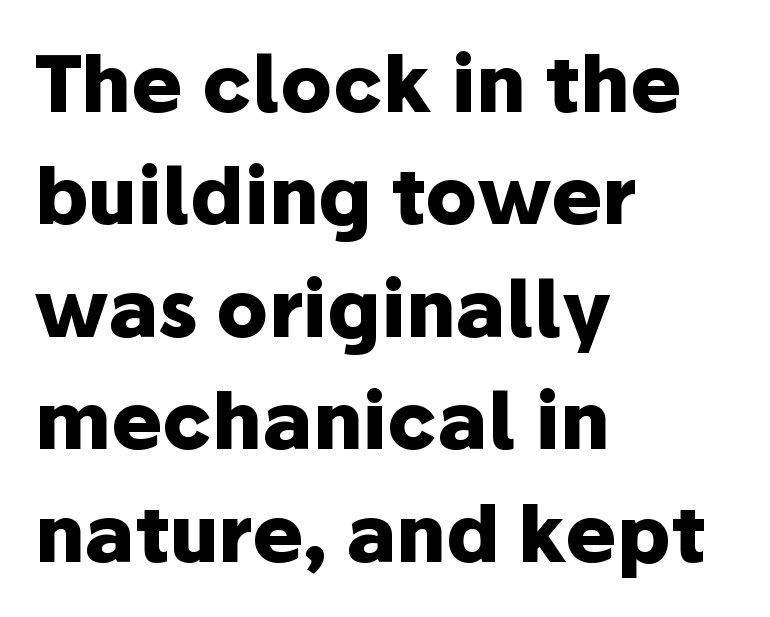
Q: Is the text bold? A: Yes.
Q: Is the text italic (slanted)? A: No, it is upright.
Q: Is the typeface a serif or a sans-serif typeface? A: Sans-serif.
Q: Is the text underlined? A: No.
Q: How is the paragraph aligned? A: Left-aligned.
Q: Is the spacing between letters normal or unusually wide? A: Normal.
Q: Is the spacing between lines tight, normal or loose? A: Normal.
Q: Width (condensed, normal, or wide)? A: Normal.
Q: Stroke contrast? A: Low.
Q: x-height? A: Medium.
Q: Monospaced? A: No.
